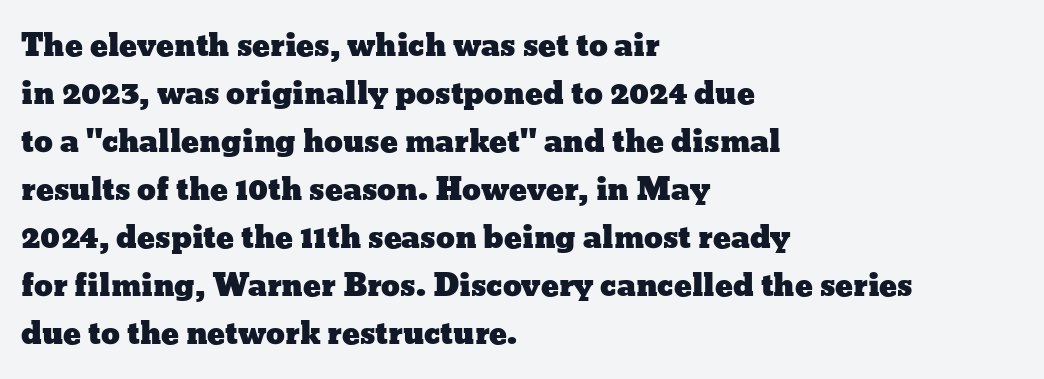
Q: Is the text italic (slanted)? A: No, it is upright.
Q: Is the text underlined? A: No.
Q: How is the paragraph aligned? A: Left-aligned.
Q: Is the spacing between letters normal or unusually wide? A: Normal.
Q: Is the spacing between lines tight, normal or loose? A: Normal.
Q: Width (condensed, normal, or wide)? A: Wide.
Q: Stroke contrast? A: Low.
Q: x-height? A: Medium.
Q: Monospaced? A: No.
